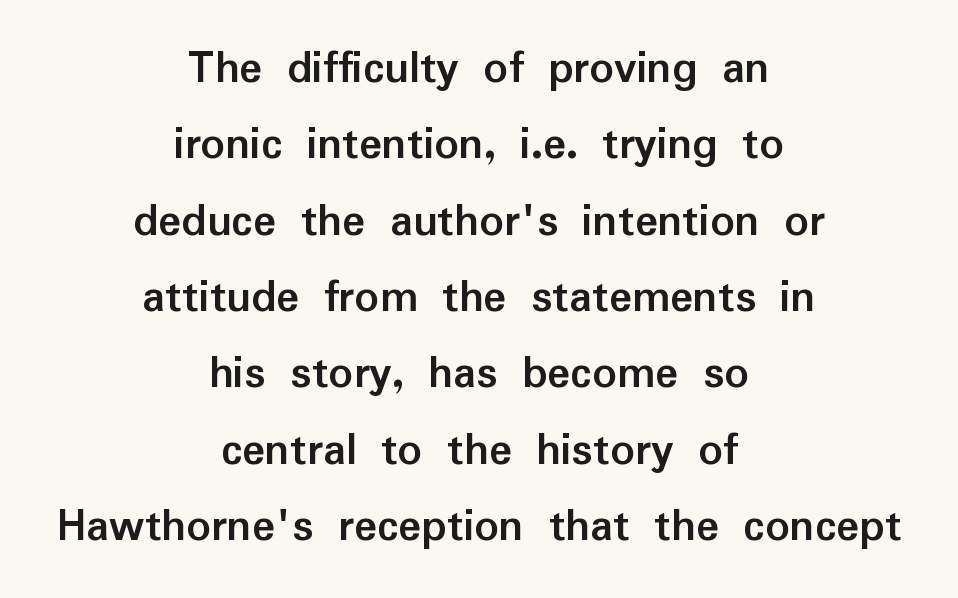
{"serif": "no", "italic": "no", "bold": "yes", "weight": "semibold", "width": "normal", "stroke_contrast": "low", "x_height": "medium", "monospaced": "no", "underline": "no", "align": "center", "line_spacing": "normal", "line_spacing_ratio": 1.59, "letter_spacing": "normal", "letter_spacing_em": 0.0, "glyph_px": 48}
